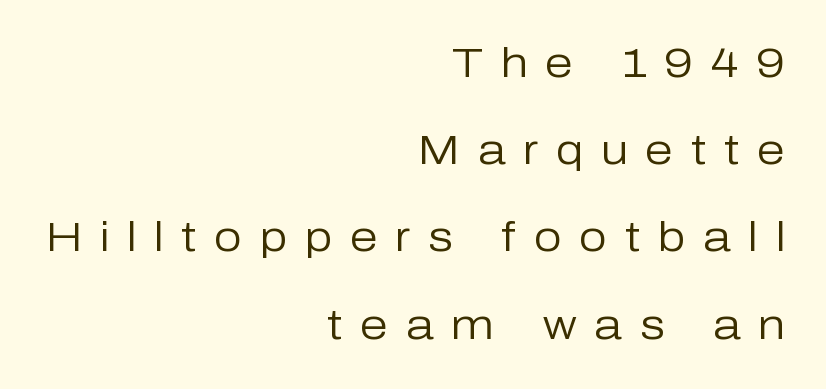
Q: Is the text bold? A: No.
Q: Is the text italic (slanted)? A: No, it is upright.
Q: Is the typeface a serif or a sans-serif typeface? A: Sans-serif.
Q: Is the text underlined? A: No.
Q: How is the paragraph aligned? A: Right-aligned.
Q: Is the spacing between letters normal or unusually wide? A: Unusually wide.
Q: Is the spacing between lines tight, normal or loose? A: Loose.
Q: Width (condensed, normal, or wide)? A: Normal.
Q: Stroke contrast? A: Low.
Q: x-height? A: Medium.
Q: Monospaced? A: No.
